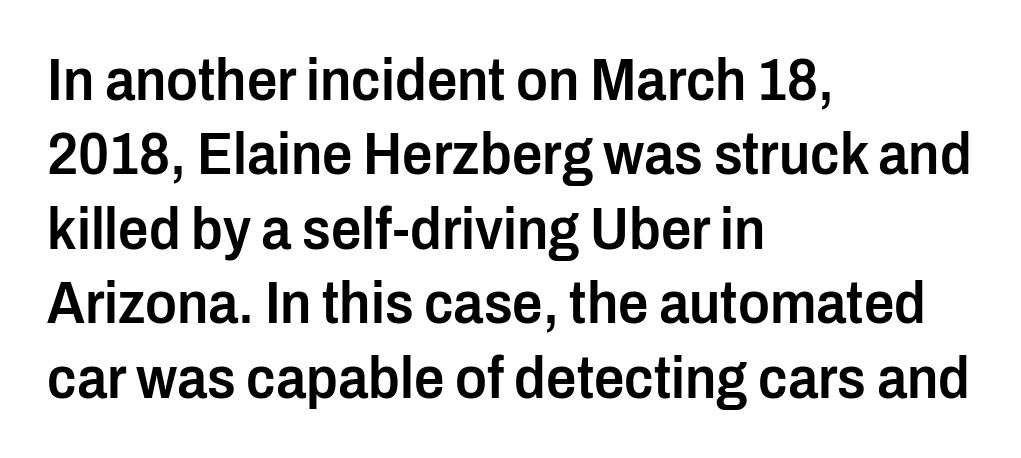
Unmarked baselines from the first word to the last. A typesetter would call this proportional, since set widths differ per character. Is there any slant? The stems are plumb. Nobody touched the tracking dial on this one. Bold? Not quite — semibold, heavier than regular but stopping short. The face used here is a sans, in the tradition of grotesques and geometrics.
